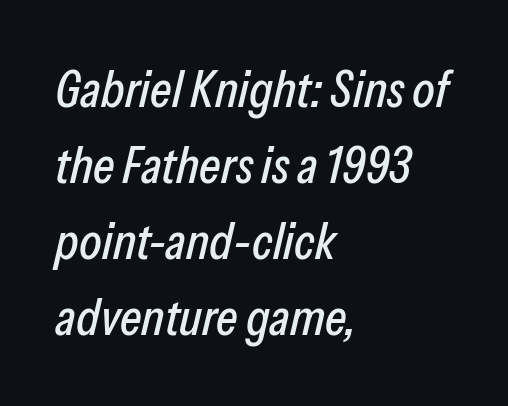
The image shows 52 px condensed type, italic (leaning right); set left-aligned, normal line spacing (1.46x), normal letter spacing, not underlined; low stroke contrast and a medium x-height.
